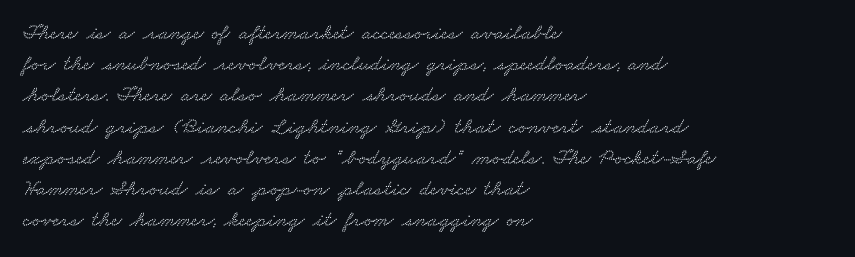
{"underline": "no", "align": "left", "line_spacing": "normal", "line_spacing_ratio": 1.42, "letter_spacing": "normal", "letter_spacing_em": 0.0, "glyph_px": 22}
